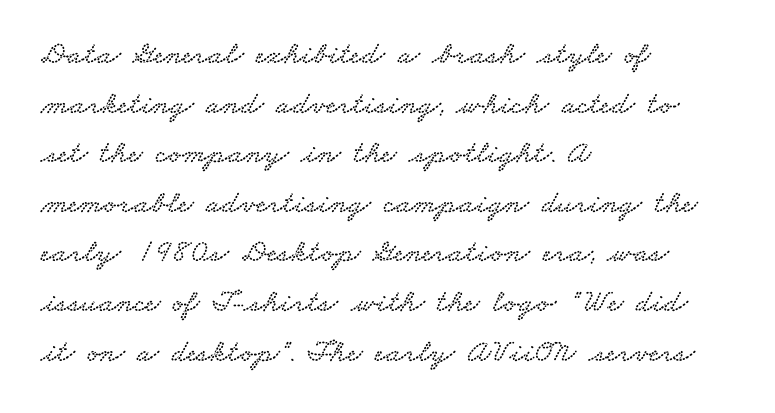
The image shows 32 px wide type; set left-aligned, normal line spacing (1.55x), normal letter spacing, not underlined; low stroke contrast and a small x-height.
